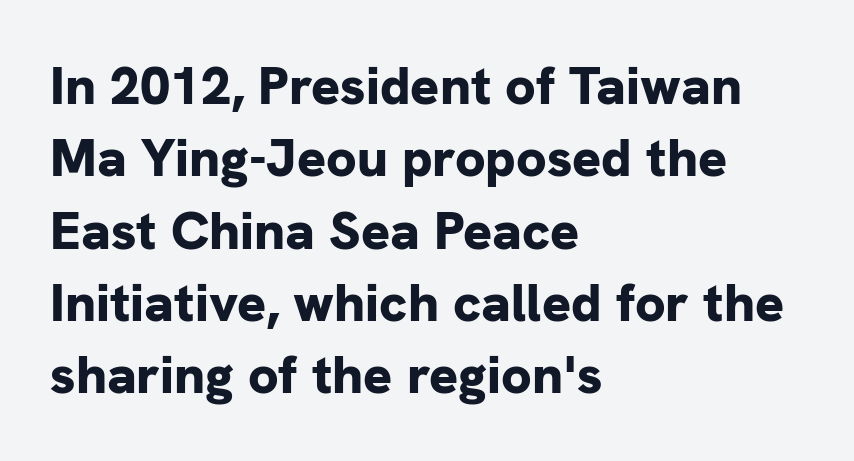
The letters stand upright; this is a roman face. Typesetter's note: full bold, strokes at maximum text heaviness. Vertical spacing — default. If you drew a ruler down the left edge, every line would touch it. Bare-footed words on every line.
